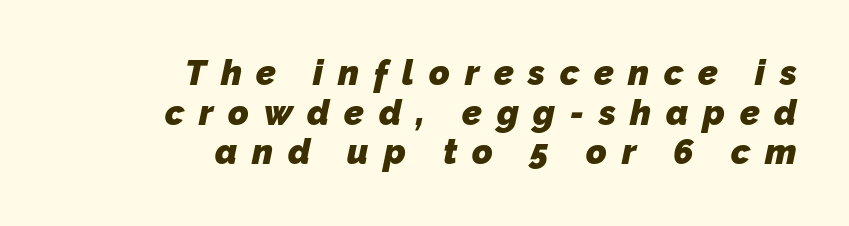
The image shows 35 px heavy sans-serif type; set right-aligned, tight line spacing (1.13x), unusually wide letter spacing (+0.42 em), not underlined; low stroke contrast and a medium x-height.
